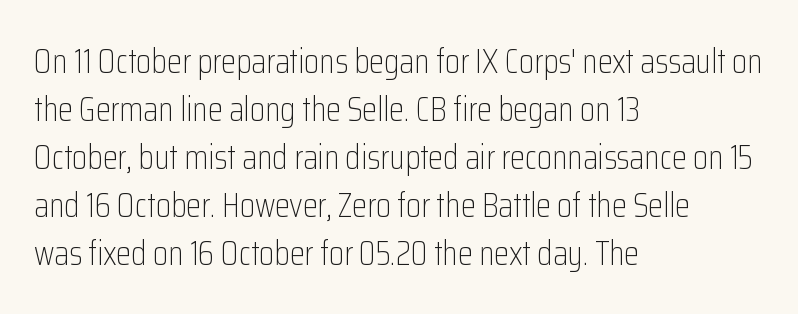
The image shows 34 px light, condensed sans-serif type, upright; set left-aligned, normal line spacing (1.41x), normal letter spacing, not underlined; low stroke contrast and a medium x-height.
